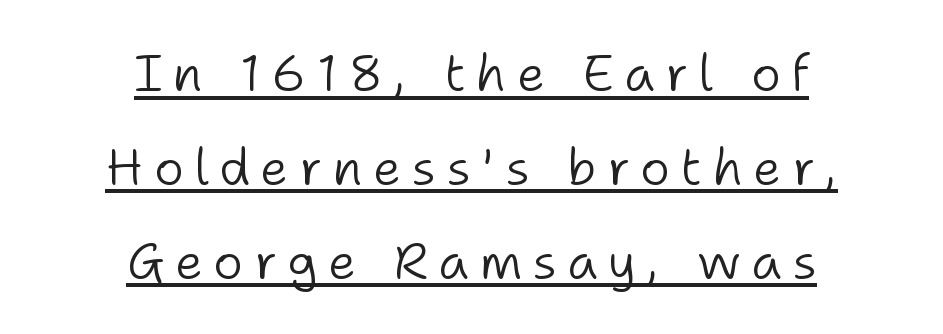
The passage shown is typeset with a sans-serif family. Unlike italic type, these characters show no tilt at all. Underline: present. Note the varied advance widths — an 'i' is clearly narrower than an 'm'. Every row of glyphs is offset so its center matches the block's center.
